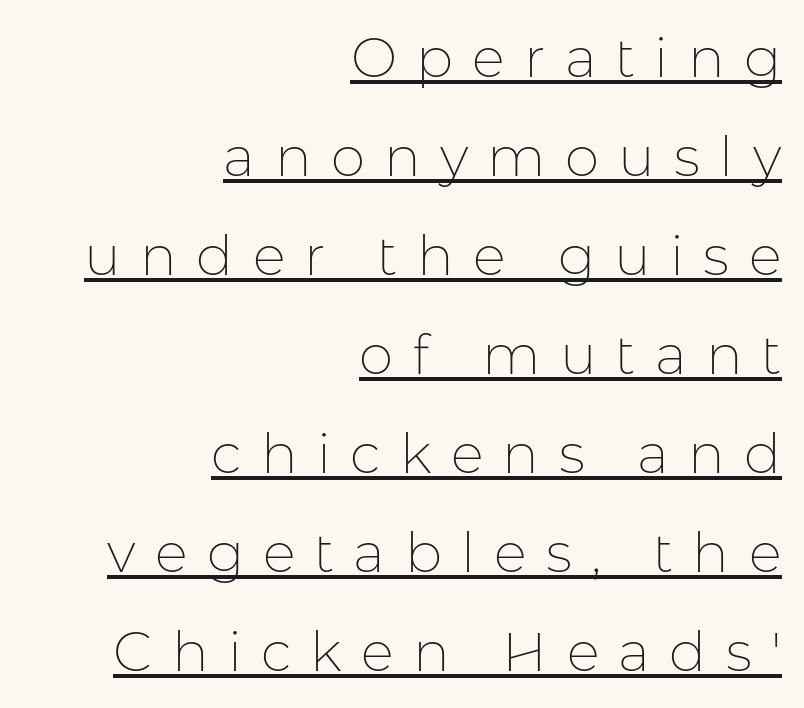
Q: Is the text bold? A: No.
Q: Is the text italic (slanted)? A: No, it is upright.
Q: Is the typeface a serif or a sans-serif typeface? A: Sans-serif.
Q: Is the text underlined? A: Yes.
Q: How is the paragraph aligned? A: Right-aligned.
Q: Is the spacing between letters normal or unusually wide? A: Unusually wide.
Q: Width (condensed, normal, or wide)? A: Normal.
Q: Stroke contrast? A: Low.
Q: x-height? A: Medium.
Q: Monospaced? A: No.
